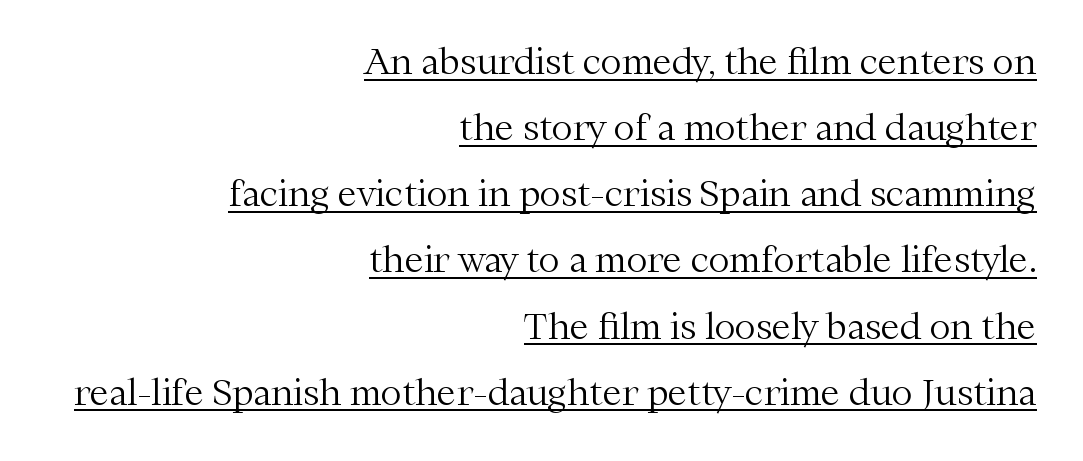
Underline: present. Stem width sits at or under what a default text font uses. Line endings align vertically; line beginnings do not. No extra tracking has been applied to these lines. Classification — serif. Rendered with straight, roman letterforms.
